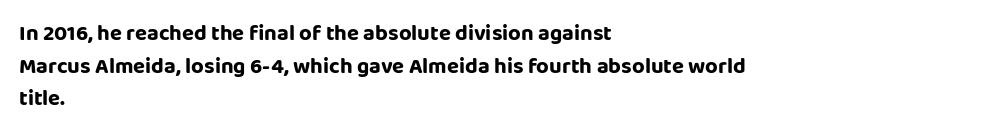
The image shows 22 px text type, upright; set left-aligned, normal line spacing (1.48x), normal letter spacing, not underlined.
